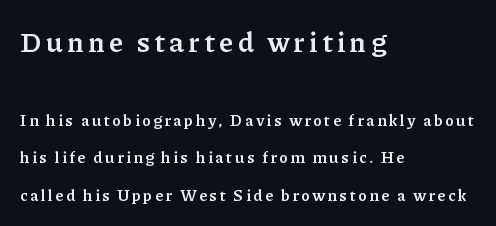
{"serif": "yes", "italic": "no", "bold": "yes", "weight": "semibold", "width": "normal", "stroke_contrast": "low", "x_height": "medium", "monospaced": "no", "underline": "no", "align": "left", "line_spacing": "loose", "line_spacing_ratio": 2.34, "larger_block": "first", "size_ratio": 1.75, "glyph_px": 28}
